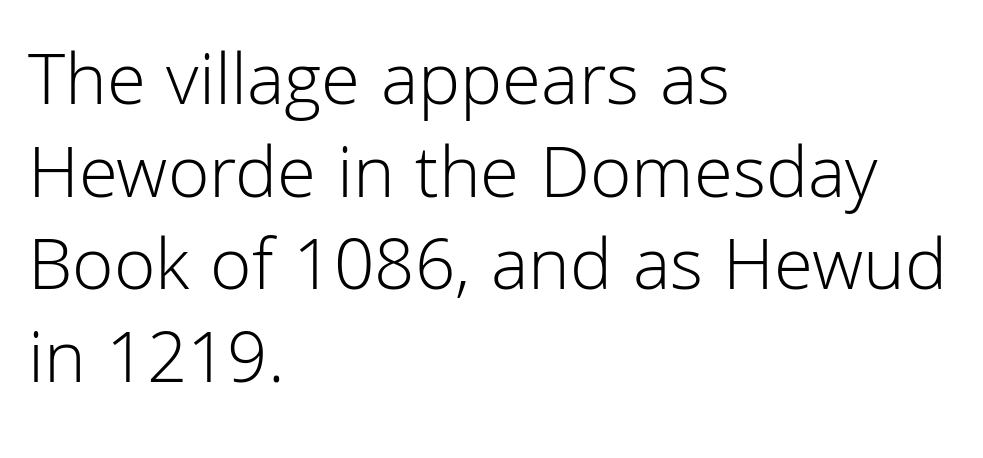
Q: Is the text bold? A: No.
Q: Is the text italic (slanted)? A: No, it is upright.
Q: Is the typeface a serif or a sans-serif typeface? A: Sans-serif.
Q: Is the text underlined? A: No.
Q: How is the paragraph aligned? A: Left-aligned.
Q: Is the spacing between letters normal or unusually wide? A: Normal.
Q: Width (condensed, normal, or wide)? A: Normal.
Q: Stroke contrast? A: Low.
Q: x-height? A: Medium.
Q: Monospaced? A: No.
